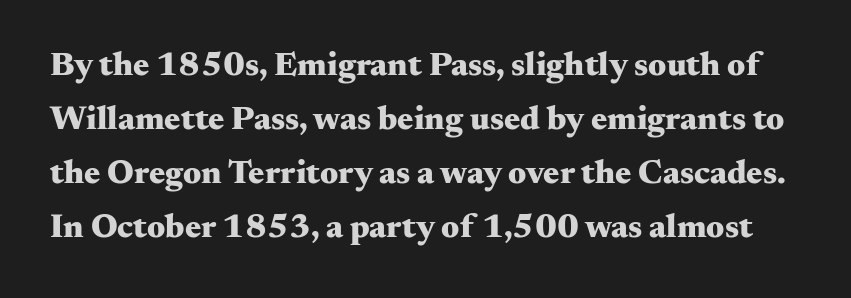
Observe the ordinary spacing: letters are neighbours, not strangers. Heavy, bold letterforms. Any mark beneath the type? The region is blank. In terms of letterform style, serifs are clearly present. The letters advance in unequal steps, a hallmark of proportional type. The lettering stays uniformly vertical, giving the passage a roman look.
